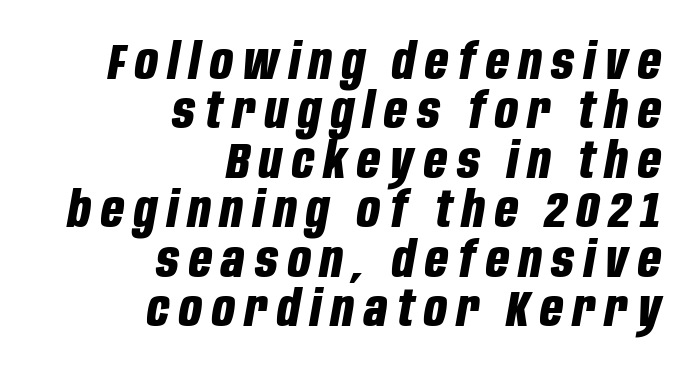
Loose tracking; the words dissolve into strings of separated letters. Leftover space on each line is placed entirely before the opening word. Bold? Absolutely — the strokes are thick and heavy. Decoration check: the copy has no underline. The face used here is proportionally spaced, like ordinary book or web type.
